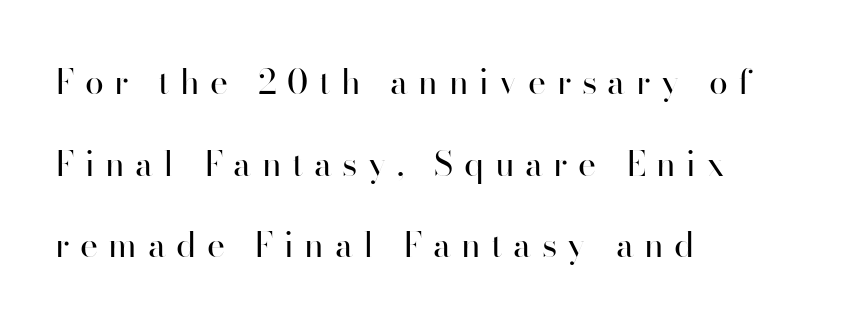
Notice how the passage keeps a crisp vertical edge on the left only. The strokes carry an ordinary text weight at most. Here the designer chose a conventional face with non-uniform glyph widths. The letterforms stand isolated, each surrounded by extra space. The words here are not underlined.
